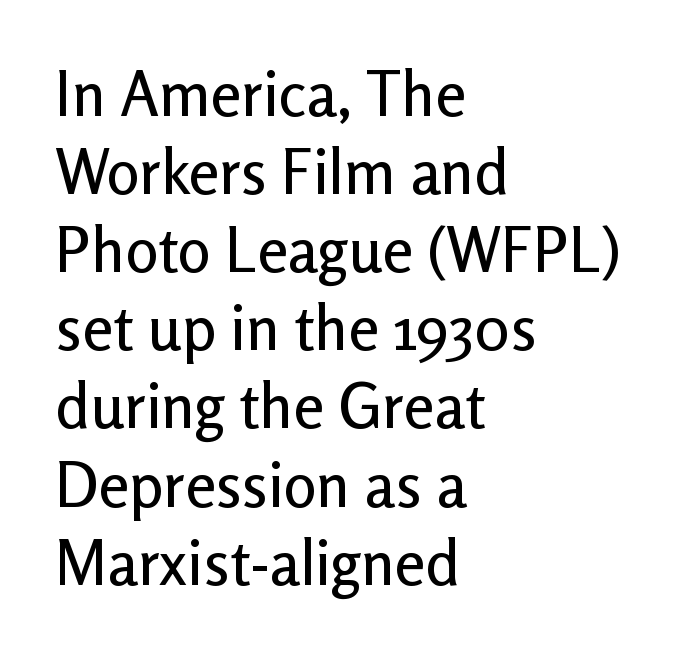
{"serif": "no", "italic": "no", "width": "normal", "stroke_contrast": "low", "x_height": "medium", "monospaced": "no", "underline": "no", "align": "left", "line_spacing": "normal", "line_spacing_ratio": 1.26, "letter_spacing": "normal", "letter_spacing_em": 0.0, "glyph_px": 62}
